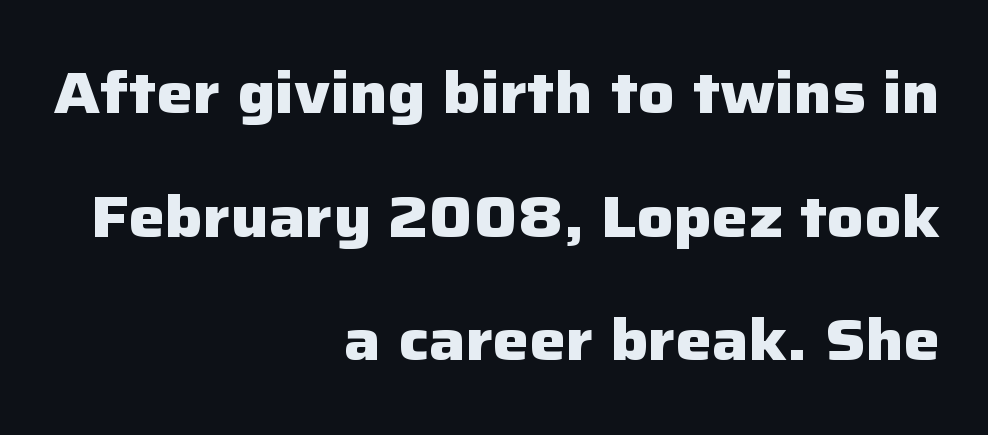
{"serif": "no", "italic": "no", "bold": "yes", "weight": "heavy", "width": "normal", "stroke_contrast": "low", "x_height": "medium", "monospaced": "no", "underline": "no", "align": "right", "line_spacing": "loose", "line_spacing_ratio": 2.17, "letter_spacing": "normal", "letter_spacing_em": 0.0, "glyph_px": 57}
